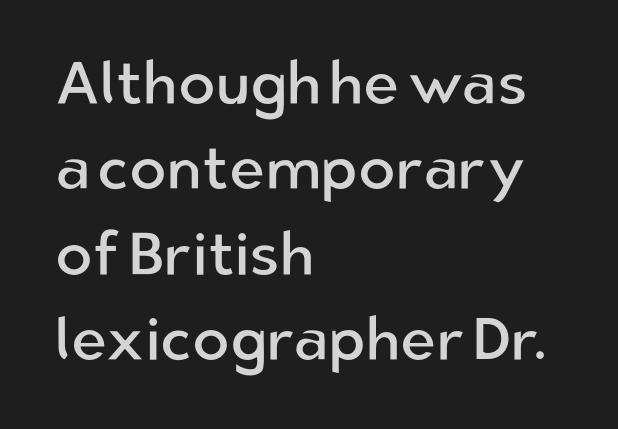
The image shows 61 px regular-weight sans-serif type, upright; set left-aligned, normal line spacing (1.4x), normal letter spacing, not underlined; low stroke contrast and a medium x-height.
